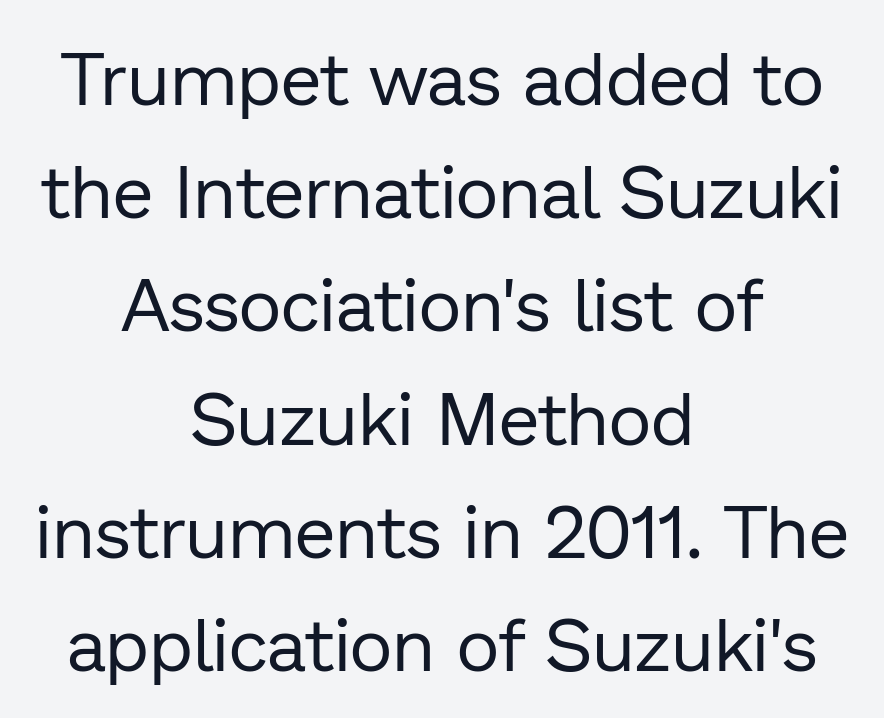
{"serif": "no", "italic": "no", "bold": "no", "weight": "regular", "width": "normal", "stroke_contrast": "low", "x_height": "medium", "monospaced": "no", "underline": "no", "align": "center", "line_spacing": "normal", "line_spacing_ratio": 1.53, "letter_spacing": "normal", "letter_spacing_em": 0.0, "glyph_px": 74}
